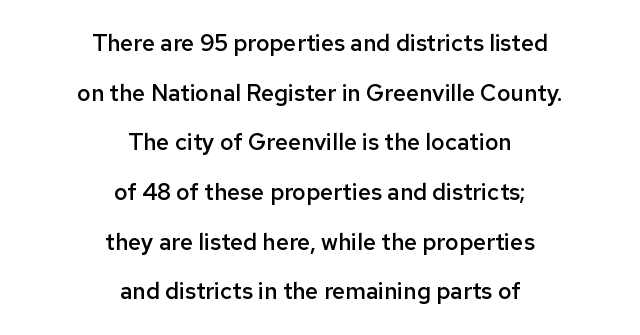
The image shows 23 px text type, upright; set centered, loose line spacing (2.16x), normal letter spacing, not underlined.
